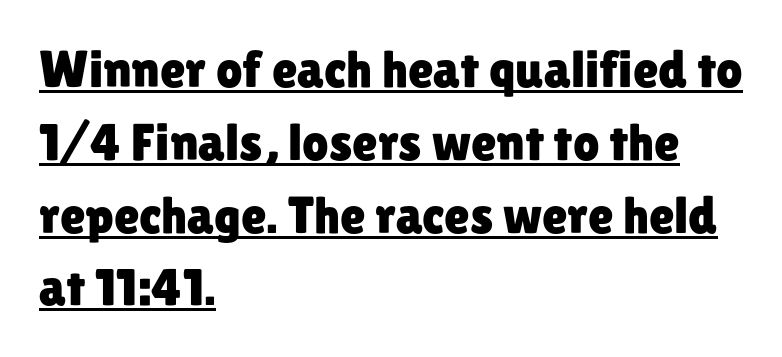
Q: Is the text italic (slanted)? A: No, it is upright.
Q: Is the typeface a serif or a sans-serif typeface? A: Sans-serif.
Q: Is the text underlined? A: Yes.
Q: How is the paragraph aligned? A: Left-aligned.
Q: Is the spacing between letters normal or unusually wide? A: Normal.
Q: Is the spacing between lines tight, normal or loose? A: Normal.
Q: Width (condensed, normal, or wide)? A: Normal.
Q: Stroke contrast? A: Low.
Q: x-height? A: Medium.
Q: Monospaced? A: No.
